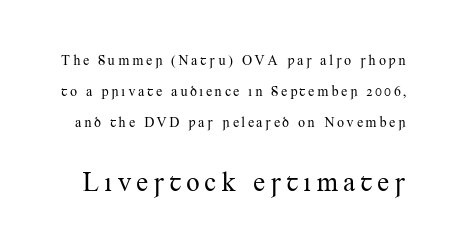
Q: Is the text bold? A: No.
Q: Is the text italic (slanted)? A: No, it is upright.
Q: Is the text underlined? A: No.
Q: Is the spacing between lines tight, normal or loose? A: Loose.
Q: Which block of text is set in a larger size, the first (top) or the second (bottom)? A: The second (bottom) one.
